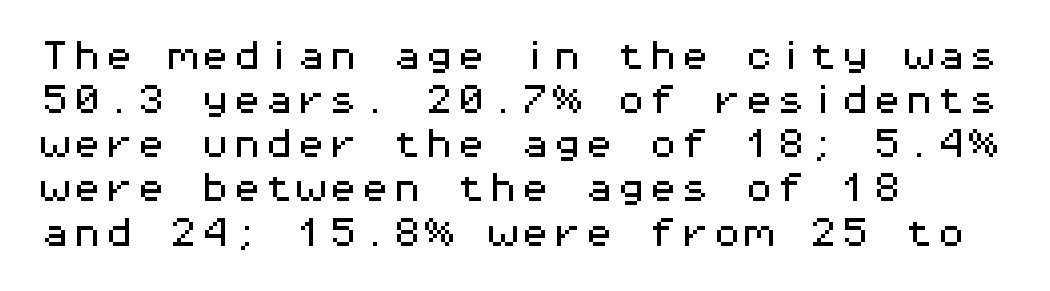
The image shows 32 px wide sans-serif type, upright, monospaced; set left-aligned, normal line spacing (1.38x), normal letter spacing, not underlined; medium stroke contrast and a medium x-height.
